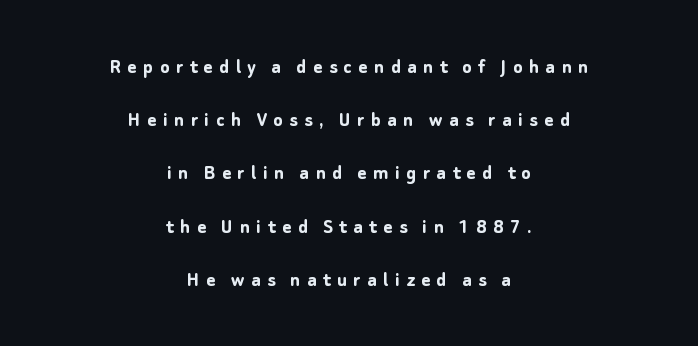
{"italic": "no", "bold": "yes", "underline": "no", "align": "center", "line_spacing": "loose", "line_spacing_ratio": 2.42, "letter_spacing": "wide", "letter_spacing_em": 0.29, "glyph_px": 22}
